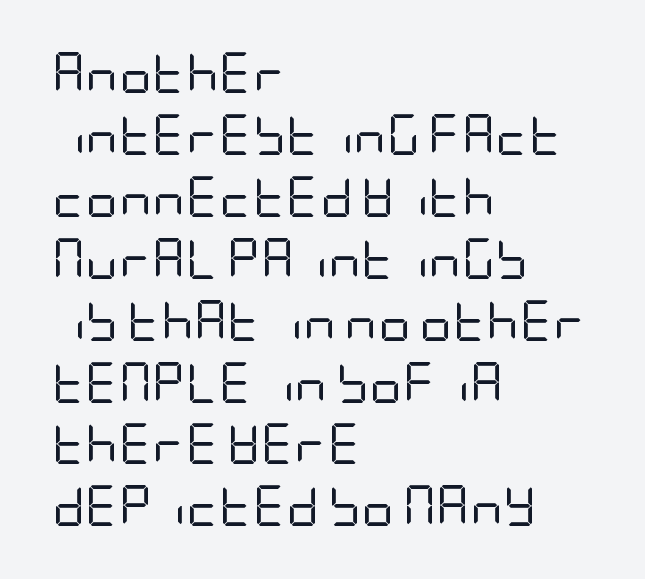
You can tell it's not italic because the verticals are truly vertical. In terms of leading, this rendering sits right in the middle. The passage shown is not underscored anywhere. Every row of glyphs begins at an identical x-position on the left. Nothing unusual about the tracking: characters are spaced as the font intends.
